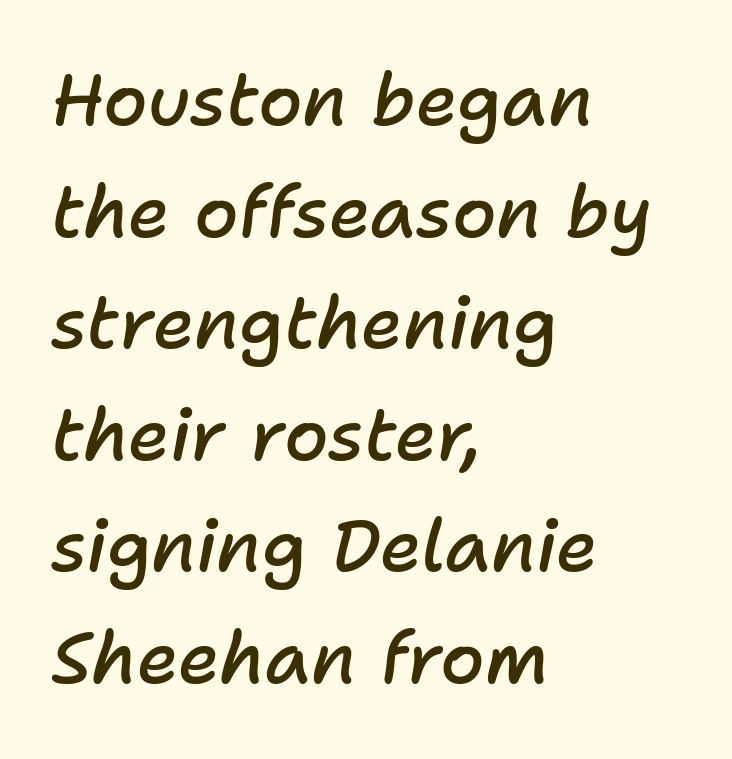
This sample is left-justified, so line endings fall wherever the words run out. Varying glyph widths throughout — classic text-font behaviour. Characters follow at the spacing the type designer built in. Its strokes are somewhat broadened, the hallmark of semibold type. A typesetter would mark this as italic. Has an underline been added? It has not.
